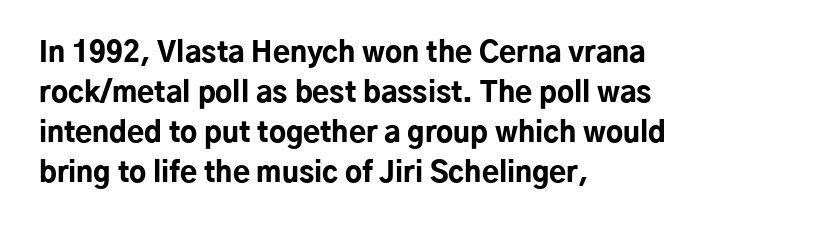
The space beneath each line is pristine and unruled. Layout note: lines flush left. How would I describe the line gaps? Plain and ordinary. The letters advance in unequal steps, a hallmark of proportional type. Is the type bold? Yes — the strokes are clearly thick and heavy.
